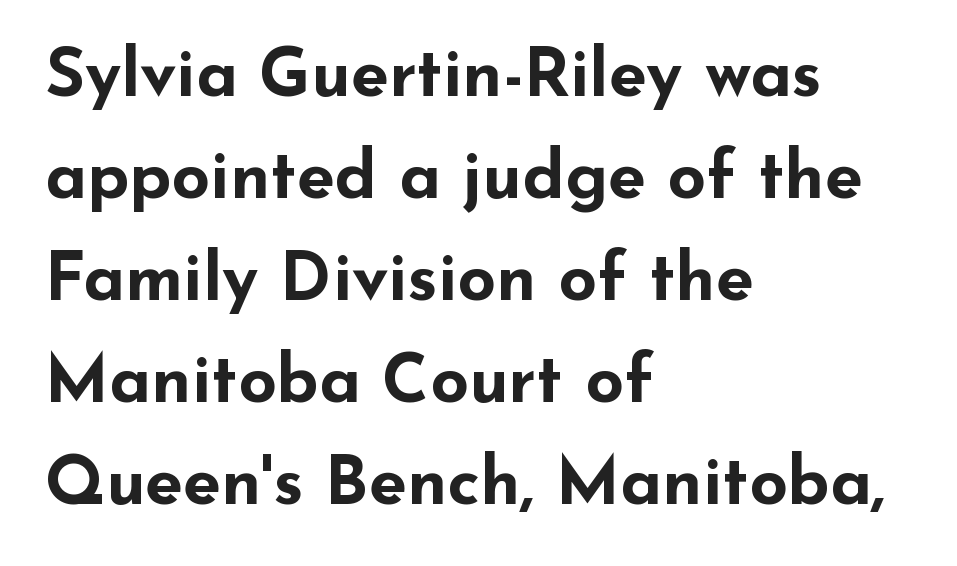
Looks like regular typesetting: each glyph gets only the width it needs. Upright lettering throughout. If you measured baseline to baseline, you'd find a middling distance. Where is the straight margin? On the left. Only glyphs here, with clear space below each row.
